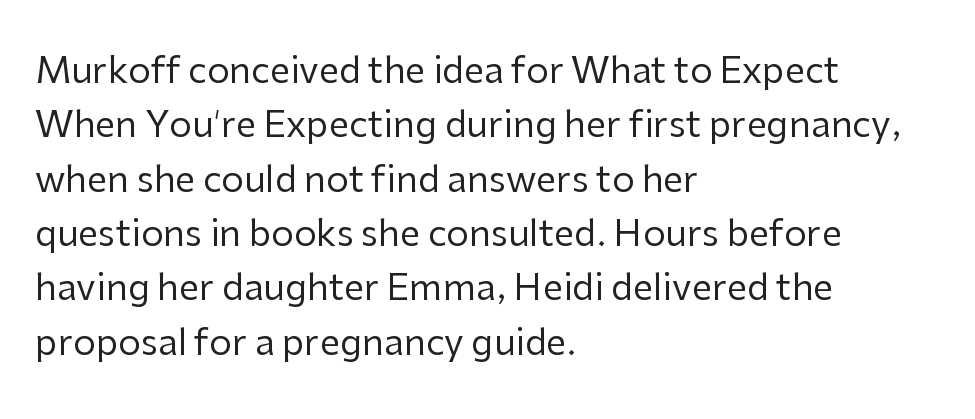
Decoration check: the copy has no underline. Quick note: interline space is typical. Spacing verdict: proportional, widths tailored to each character. Is there any slant? The stems are plumb. Stems and bowls with no extra thickness — not bold.
